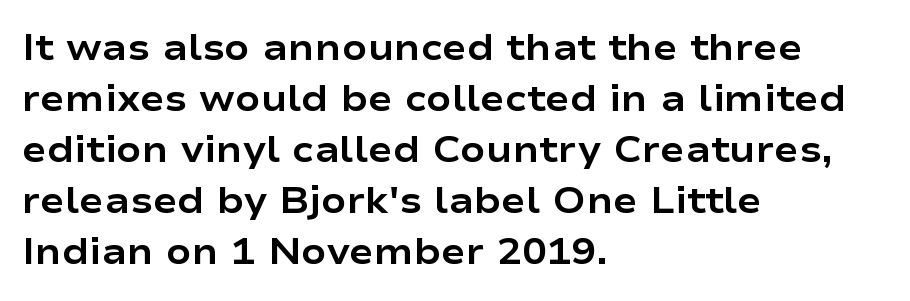
A normal amount of white space separates one row of letters from the next. Short note: letters normally spaced. The typography opts for an upright posture over an oblique one. Any mark beneath the type? The region is blank.
